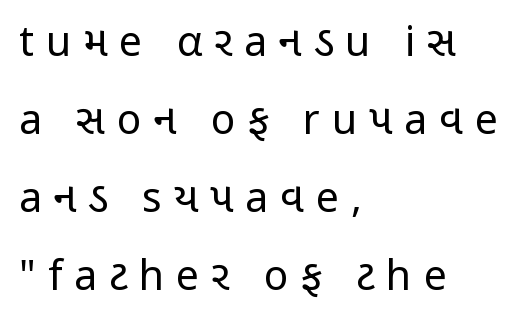
This rendering widens character spacing well past its baseline value. Note: no serifs on the glyphs. Visually the block forms a straight wall on the left and a jagged coastline on the right. Rows of type keep a wide berth in the vertical direction.
